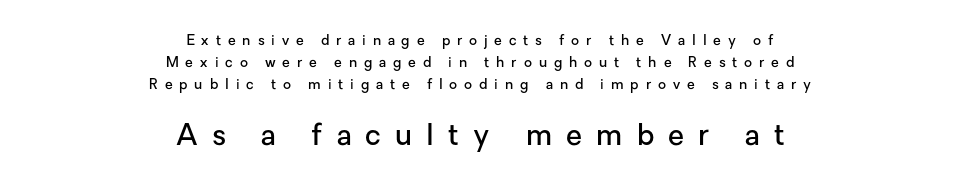
{"serif": "no", "italic": "no", "bold": "semi", "weight": "semibold", "width": "normal", "stroke_contrast": "low", "x_height": "medium", "monospaced": "no", "underline": "no", "align": "center", "line_spacing": "normal", "line_spacing_ratio": 1.57, "letter_spacing": "wide", "letter_spacing_em": 0.49, "larger_block": "second", "size_ratio": 2.07, "glyph_px": 29}
